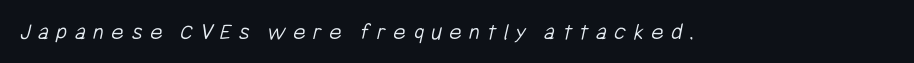
{"bold": "no", "underline": "no", "letter_spacing": "wide", "letter_spacing_em": 0.31, "glyph_px": 24}
